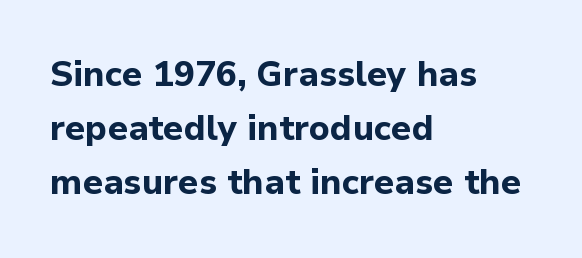
{"serif": "no", "italic": "no", "bold": "yes", "weight": "bold", "width": "normal", "stroke_contrast": "low", "x_height": "medium", "monospaced": "no", "underline": "no", "align": "left", "line_spacing": "normal", "line_spacing_ratio": 1.55, "letter_spacing": "normal", "letter_spacing_em": 0.0, "glyph_px": 35}
